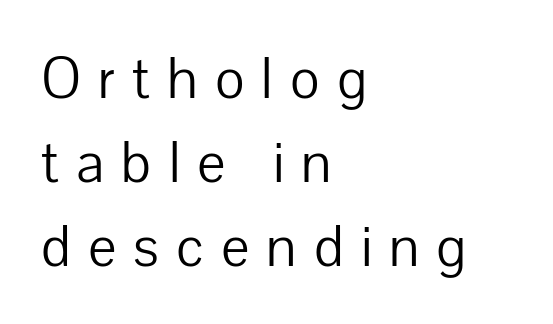
{"serif": "no", "italic": "no", "bold": "no", "weight": "light", "width": "normal", "stroke_contrast": "low", "x_height": "medium", "monospaced": "no", "underline": "no", "align": "left", "line_spacing": "normal", "line_spacing_ratio": 1.47, "letter_spacing": "wide", "letter_spacing_em": 0.3, "glyph_px": 57}
